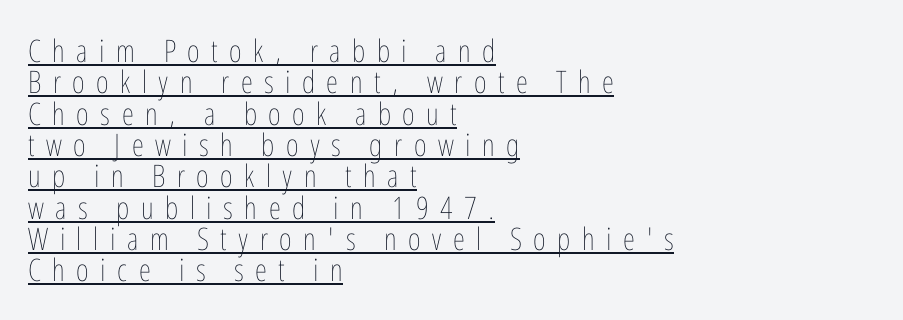
One glance says dense: line gaps are narrower than usual. The specimen includes a rule beneath the text block's lines. Letter spacing: wide. You could not count columns in this text — the font is proportionally spaced. Horizontal alignment here is leftward, the default for most running prose. Unlike italic type, these characters show no tilt at all.
